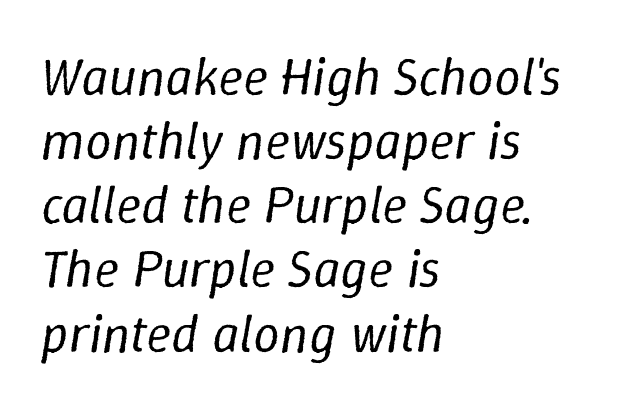
The image shows 53 px regular-weight type, italic (leaning right); set left-aligned, line spacing 1.21x, normal letter spacing, not underlined; low stroke contrast and a medium x-height.
